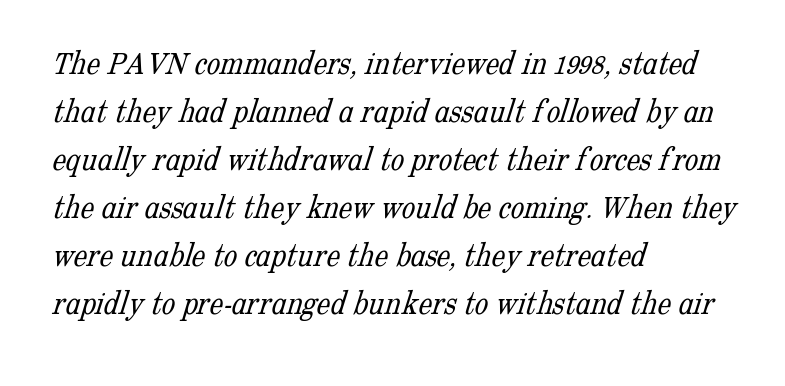
Does the type have serifs? Yes, each stem ends in a small foot. Do the characters align in a grid? No, the font is proportional. Weight: in the light-to-regular range. Honestly, the row spacing looks completely unremarkable. Alignment: flush left. Spacing between characters is what you'd get straight out of the box.
